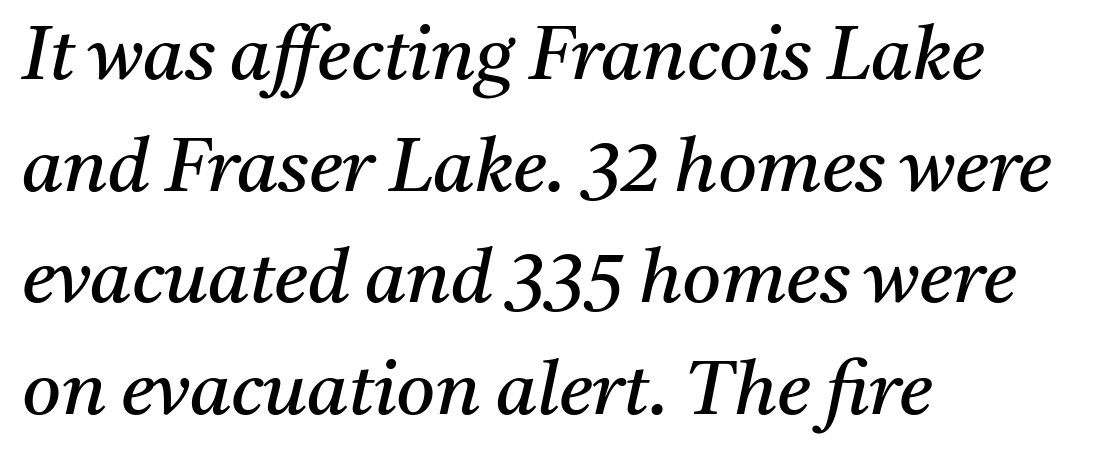
Each letter keeps its own natural width here, so spacing adapts to shape. Italic? Definitely — the glyphs are oblique. A typesetter would label this face a serif. Visually the block forms a straight wall on the left and a jagged coastline on the right.
